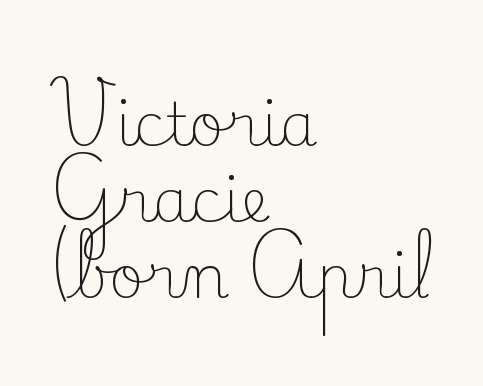
Q: Is the text bold? A: No.
Q: Is the text italic (slanted)? A: No, it is upright.
Q: Is the typeface a serif or a sans-serif typeface? A: Serif.
Q: Is the text underlined? A: No.
Q: How is the paragraph aligned? A: Left-aligned.
Q: Is the spacing between letters normal or unusually wide? A: Normal.
Q: Is the spacing between lines tight, normal or loose? A: Normal.
Q: Width (condensed, normal, or wide)? A: Normal.
Q: Stroke contrast? A: Low.
Q: x-height? A: Small.
Q: Monospaced? A: No.
